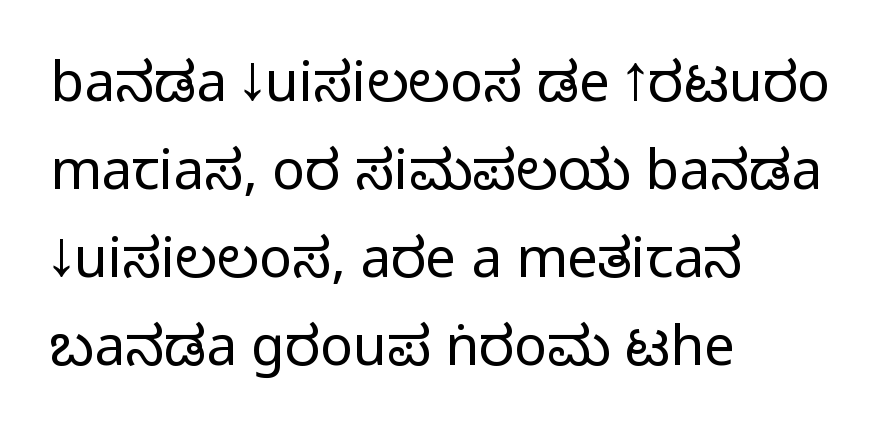
The image shows 55 px regular-weight, condensed sans-serif type, upright; set left-aligned, normal line spacing (1.6x), normal letter spacing, not underlined; low stroke contrast and a large x-height.
